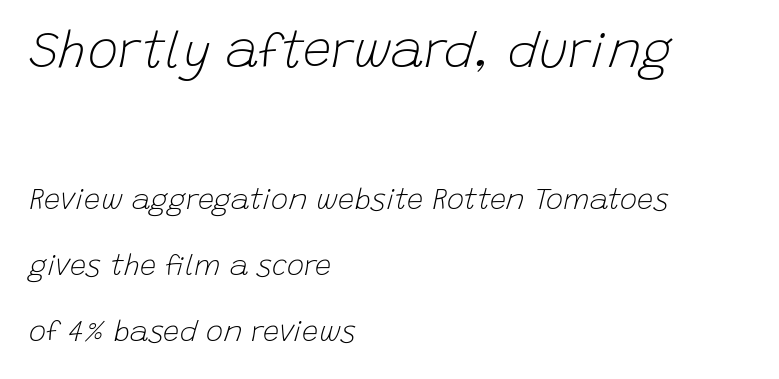
Compare the two chunks: the upper has the greater cap height. The letters advance in unequal steps, a hallmark of proportional type. Visually the block forms a straight wall on the left and a jagged coastline on the right. Bare-footed words on every line.
